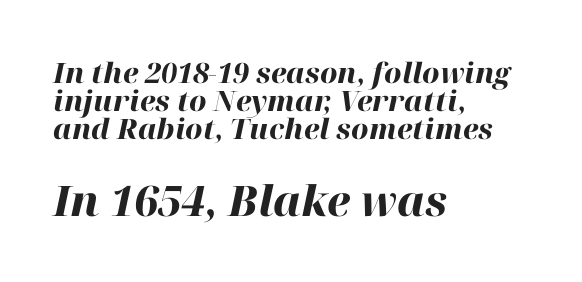
Students, this is bold: see how much ink each stroke carries. The face used here is proportionally spaced, like ordinary book or web type. Does the copy run flush right? No — it runs flush left. Vertical spacing — tight. Is the lower block the larger one? Yes — the lower block carries the bigger type.
